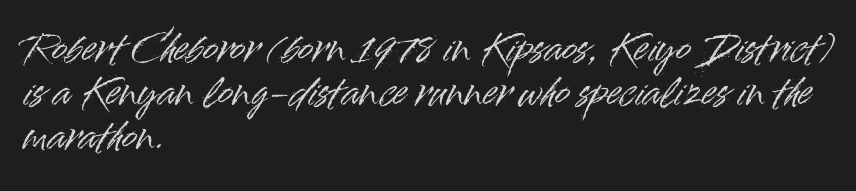
Only glyphs here, with clear space below each row. What kind of face is this? One without serifs — a sans. The letterforms sit shoulder to shoulder at normal distance. The lines in this sample share a left origin and differ only in where they stop.
